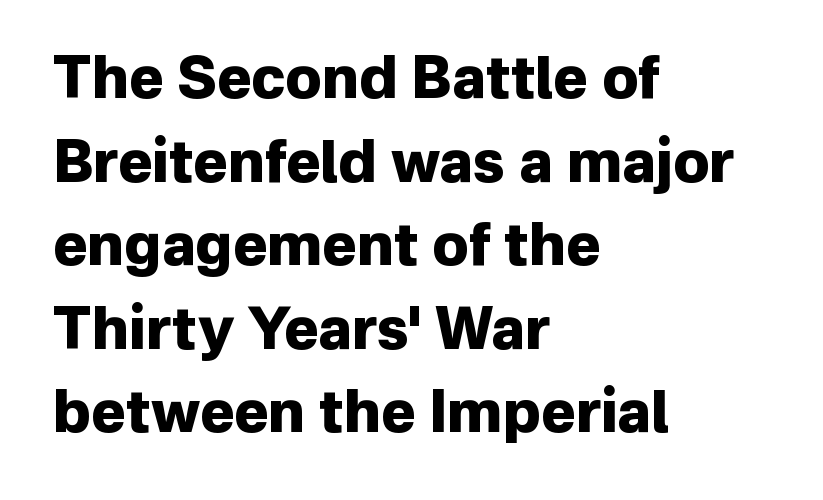
Q: Is the text bold? A: Yes.
Q: Is the text italic (slanted)? A: No, it is upright.
Q: Is the typeface a serif or a sans-serif typeface? A: Sans-serif.
Q: Is the text underlined? A: No.
Q: How is the paragraph aligned? A: Left-aligned.
Q: Is the spacing between letters normal or unusually wide? A: Normal.
Q: Is the spacing between lines tight, normal or loose? A: Normal.
Q: Width (condensed, normal, or wide)? A: Normal.
Q: Stroke contrast? A: Low.
Q: x-height? A: Medium.
Q: Monospaced? A: No.
